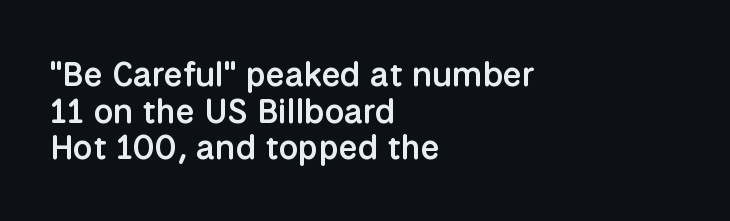
{"serif": "no", "italic": "no", "bold": "semi", "weight": "semibold", "width": "normal", "stroke_contrast": "low", "x_height": "medium", "monospaced": "no", "underline": "no", "align": "left", "line_spacing": "tight", "line_spacing_ratio": 1.08, "letter_spacing": "normal", "letter_spacing_em": 0.0, "glyph_px": 34}
